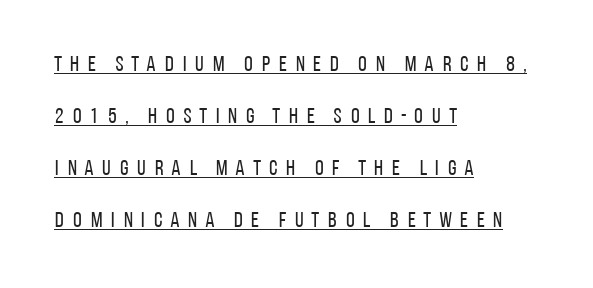
The image shows 22 px text type, upright; set left-aligned, loose line spacing (2.37x), unusually wide letter spacing (+0.33 em), underlined.
